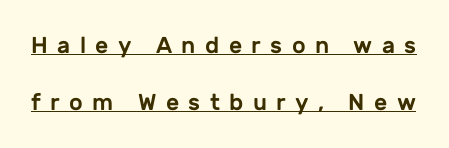
{"italic": "no", "underline": "yes", "line_spacing": "loose", "line_spacing_ratio": 2.49, "letter_spacing": "wide", "letter_spacing_em": 0.41, "glyph_px": 23}
